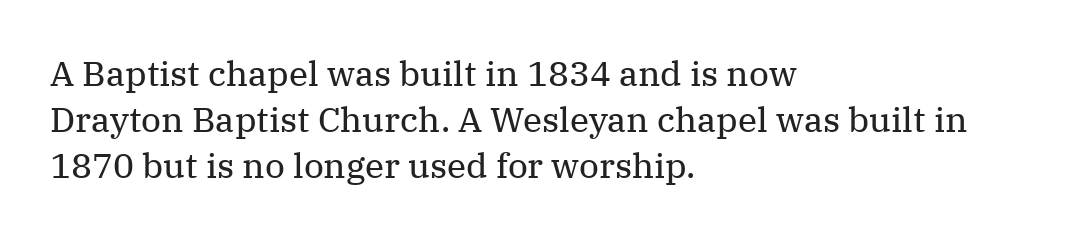
{"serif": "yes", "italic": "no", "bold": "no", "weight": "regular", "width": "normal", "stroke_contrast": "medium", "x_height": "medium", "monospaced": "no", "underline": "no", "align": "left", "line_spacing": "normal", "line_spacing_ratio": 1.31, "letter_spacing": "normal", "letter_spacing_em": 0.0, "glyph_px": 35}
